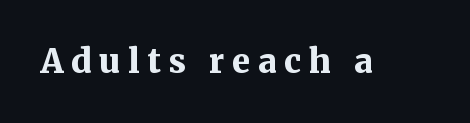
The image shows 33 px bold serif type, upright; set unusually wide letter spacing (+0.23 em), not underlined; medium stroke contrast and a medium x-height.
